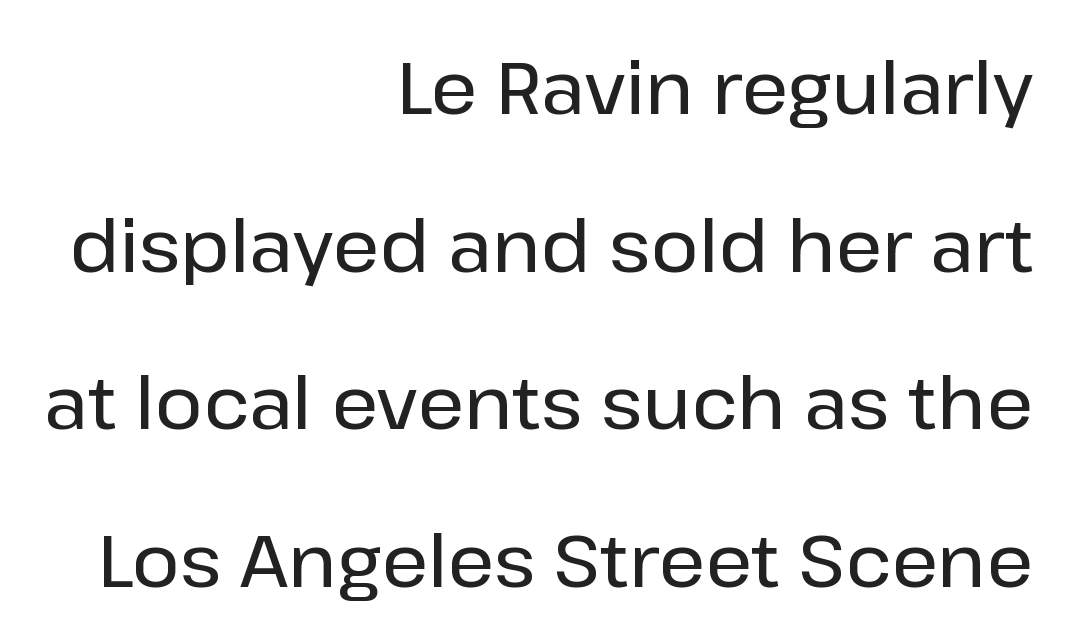
The image shows 73 px sans-serif type, upright; set right-aligned, loose line spacing (2.16x), normal letter spacing, not underlined; low stroke contrast and a medium x-height.
